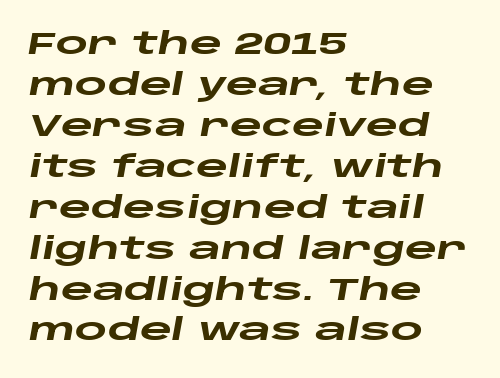
Q: Is the text bold? A: Yes.
Q: Is the text italic (slanted)? A: Yes, it leans right by about 10 degrees.
Q: Is the text underlined? A: No.
Q: How is the paragraph aligned? A: Left-aligned.
Q: Is the spacing between letters normal or unusually wide? A: Normal.
Q: Is the spacing between lines tight, normal or loose? A: Normal.
Q: Width (condensed, normal, or wide)? A: Wide.
Q: Stroke contrast? A: Low.
Q: x-height? A: Large.
Q: Monospaced? A: No.
